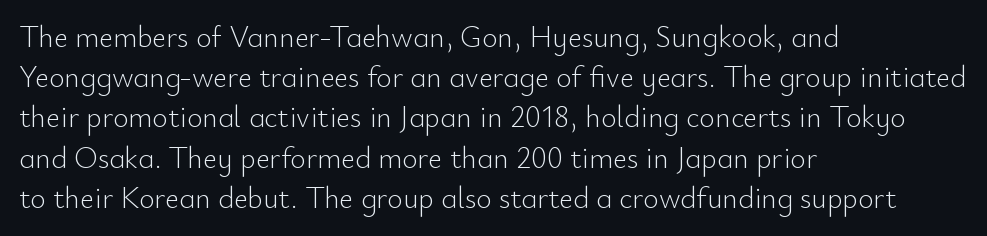
The typesetter chose a ragged-right arrangement here. Tracking here is standard; glyphs follow each other at the usual distance. The face used here is proportionally spaced, like ordinary book or web type. The gap between lines stays unmarked.
